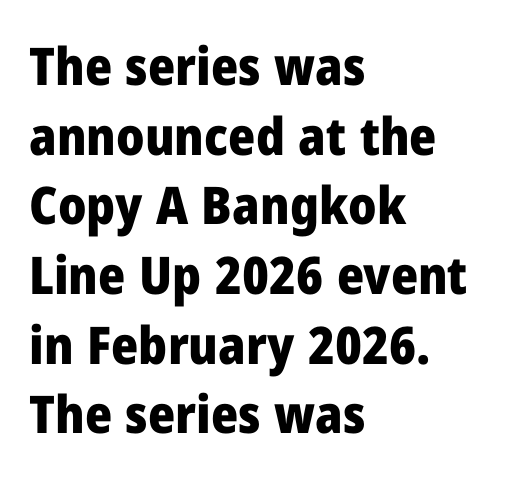
Reading down the block, your eye returns to a fixed left position each line. Is the type bold? Yes — the strokes are clearly thick and heavy. The leading is moderate, giving the passage an even texture. This sample has the flowing, uneven cadence of proportional lettering. A typesetter would mark this as roman, not italic.
